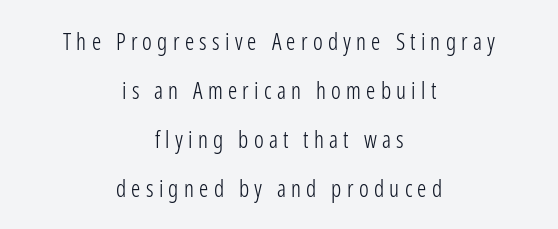
Q: Is the text bold? A: No.
Q: Is the text italic (slanted)? A: No, it is upright.
Q: Is the text underlined? A: No.
Q: How is the paragraph aligned? A: Centered.
Q: Is the spacing between letters normal or unusually wide? A: Unusually wide.
Q: Is the spacing between lines tight, normal or loose? A: Loose.
